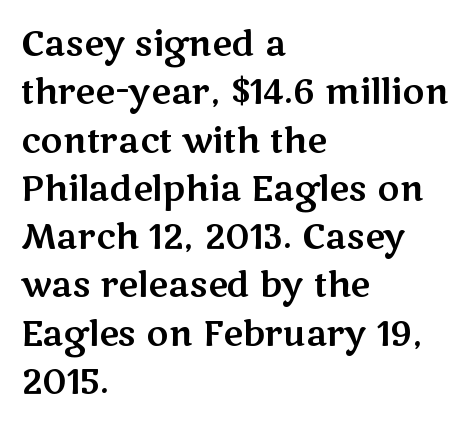
Between one letter and the next there's only the usual sliver of space. This sample uses a sans-serif face. Is there any slant? The stems are plumb. Notice how the passage keeps a crisp vertical edge on the left only. Bare-footed words on every line.
